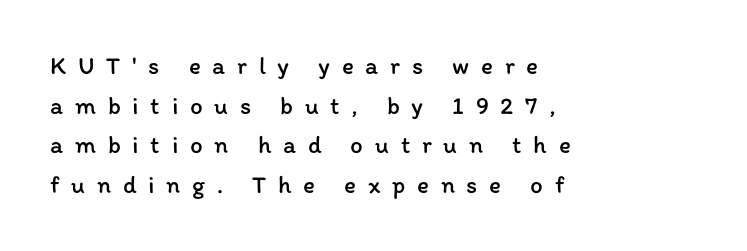
Teacher's note: observe the even left margin — that is flush-left alignment. The letters stand upright; this is a roman face. Loose tracking; the words dissolve into strings of separated letters. The passage shown is not underscored anywhere. A normal amount of white space separates one row of letters from the next.
